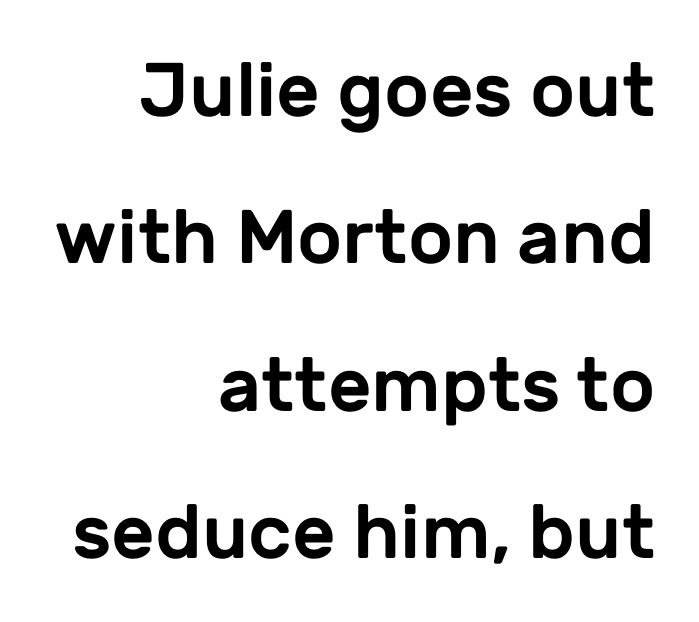
Is there any slant? The stems are plumb. The typeface chosen for these lines omits serifs. The paragraph shown leans on its right margin. Vertical spacing — loose. The specimen omits any rule beneath the text block's lines. You could not count columns in this text — the font is proportionally spaced.
